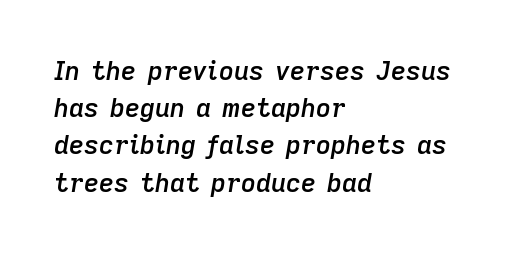
{"italic": "yes", "lean": "right", "slant_degrees": 9, "bold": "semi", "underline": "no", "align": "left", "line_spacing": "normal", "line_spacing_ratio": 1.43, "letter_spacing": "normal", "letter_spacing_em": 0.0, "glyph_px": 26}
